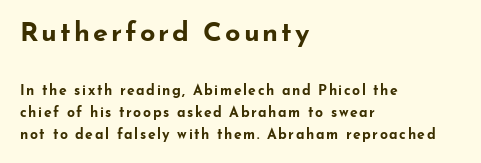
{"italic": "no", "bold": "yes", "underline": "no", "align": "left", "line_spacing": "normal", "line_spacing_ratio": 1.57, "larger_block": "first", "size_ratio": 1.93, "glyph_px": 27}
